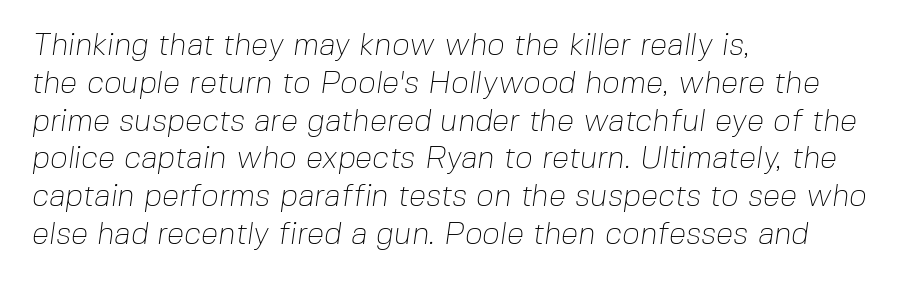
The passage shown is not bold in any degree. Looks like regular typesetting: each glyph gets only the width it needs. Are there feet on the stems? There aren't — it's a sans. Students, note that the glyphs here touch the page at normal intervals.
